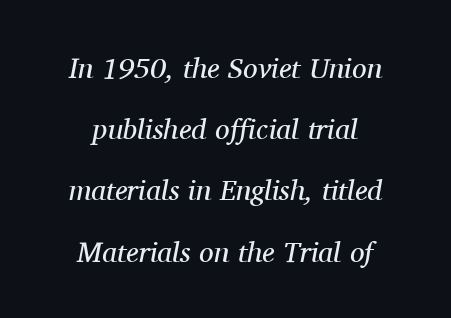
{"serif": "yes", "italic": "yes", "lean": "right", "slant_degrees": 11, "bold": "no", "weight": "regular", "width": "normal", "stroke_contrast": "medium", "x_height": "medium", "monospaced": "no", "underline": "no", "align": "center", "line_spacing": "loose", "line_spacing_ratio": 2.11, "letter_spacing": "normal", "letter_spacing_em": 0.0, "glyph_px": 29}
